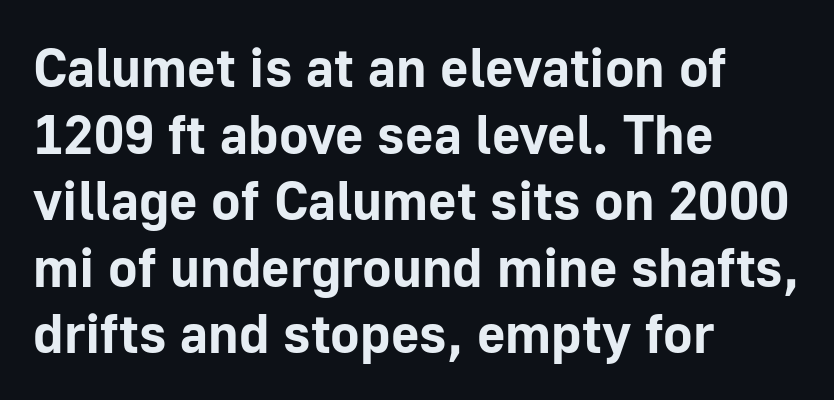
Q: Is the text bold? A: Yes.
Q: Is the text italic (slanted)? A: No, it is upright.
Q: Is the typeface a serif or a sans-serif typeface? A: Sans-serif.
Q: Is the text underlined? A: No.
Q: How is the paragraph aligned? A: Left-aligned.
Q: Is the spacing between letters normal or unusually wide? A: Normal.
Q: Width (condensed, normal, or wide)? A: Normal.
Q: Stroke contrast? A: Low.
Q: x-height? A: Medium.
Q: Monospaced? A: No.
